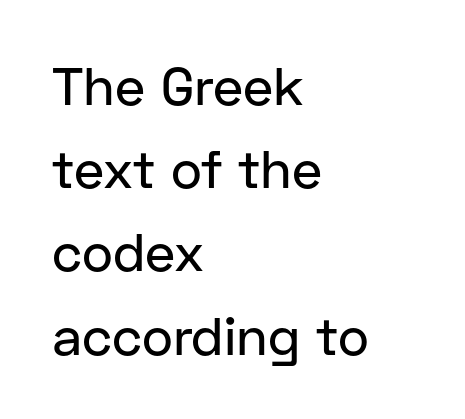
Glance below the letters and you will spot only blank space. The passage shown is typed in a proportional face where columns would drift. Characters remain perfectly vertical along every line. Is the letter spacing exaggerated? No — it looks like the ordinary default.
